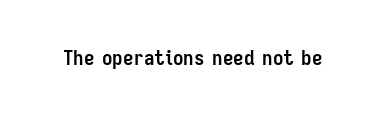
{"italic": "no", "bold": "yes", "underline": "no", "letter_spacing": "normal", "letter_spacing_em": 0.0, "glyph_px": 21}
